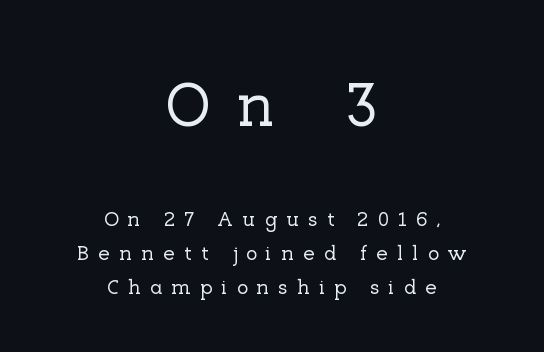
Q: Is the text italic (slanted)? A: No, it is upright.
Q: Is the typeface a serif or a sans-serif typeface? A: Serif.
Q: Is the text underlined? A: No.
Q: How is the paragraph aligned? A: Centered.
Q: Is the spacing between letters normal or unusually wide? A: Unusually wide.
Q: Is the spacing between lines tight, normal or loose? A: Normal.
Q: Which block of text is set in a larger size, the first (top) or the second (bottom)? A: The first (top) one.
Q: Width (condensed, normal, or wide)? A: Normal.
Q: Stroke contrast? A: Low.
Q: x-height? A: Medium.
Q: Monospaced? A: No.
